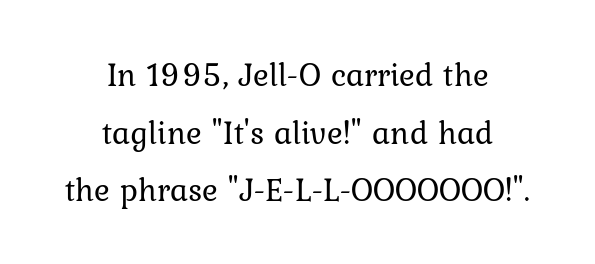
Q: Is the text bold? A: No.
Q: Is the text italic (slanted)? A: No, it is upright.
Q: Is the text underlined? A: No.
Q: How is the paragraph aligned? A: Centered.
Q: Is the spacing between letters normal or unusually wide? A: Normal.
Q: Width (condensed, normal, or wide)? A: Normal.
Q: Stroke contrast? A: Low.
Q: x-height? A: Medium.
Q: Monospaced? A: No.
